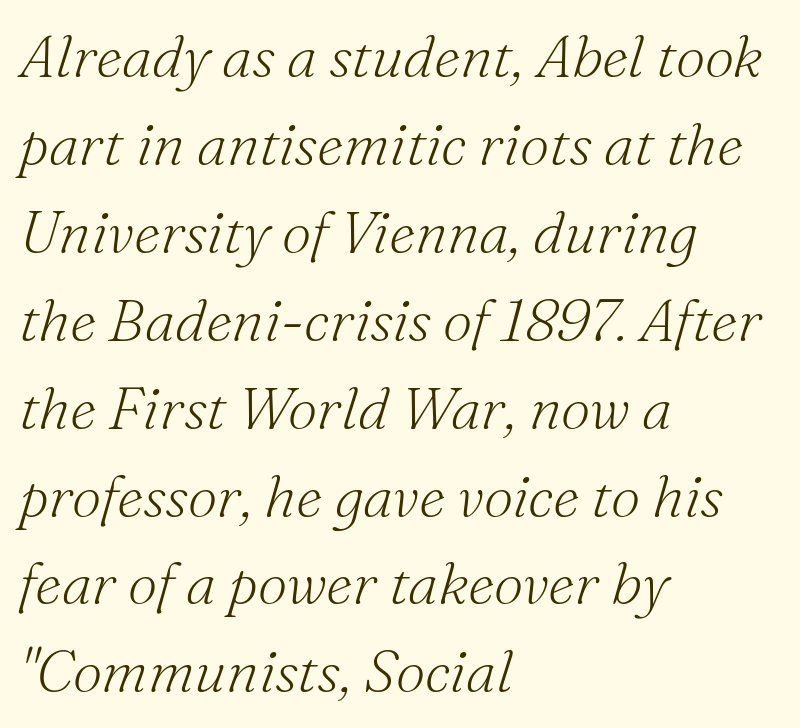
{"serif": "yes", "italic": "yes", "lean": "right", "slant_degrees": 16, "bold": "no", "weight": "light", "width": "normal", "stroke_contrast": "medium", "x_height": "small", "monospaced": "no", "underline": "no", "align": "left", "line_spacing": "normal", "line_spacing_ratio": 1.49, "letter_spacing": "normal", "letter_spacing_em": 0.0, "glyph_px": 59}
